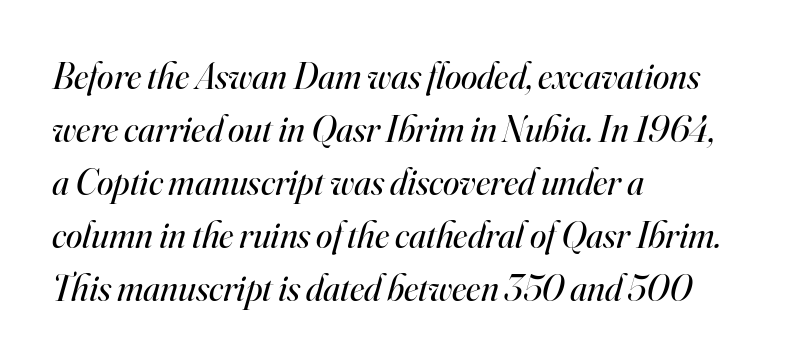
{"serif": "yes", "italic": "yes", "lean": "right", "slant_degrees": 16, "bold": "no", "weight": "regular", "width": "normal", "stroke_contrast": "high", "x_height": "small", "monospaced": "no", "underline": "no", "align": "left", "line_spacing": "normal", "line_spacing_ratio": 1.43, "letter_spacing": "normal", "letter_spacing_em": 0.0, "glyph_px": 37}
